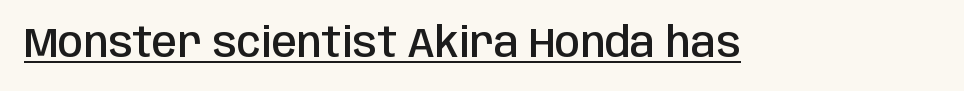
Q: Is the text bold? A: Semi-bold.
Q: Is the text italic (slanted)? A: No, it is upright.
Q: Is the typeface a serif or a sans-serif typeface? A: Sans-serif.
Q: Is the text underlined? A: Yes.
Q: Is the spacing between letters normal or unusually wide? A: Normal.
Q: Width (condensed, normal, or wide)? A: Condensed.
Q: Stroke contrast? A: Low.
Q: x-height? A: Large.
Q: Monospaced? A: No.
